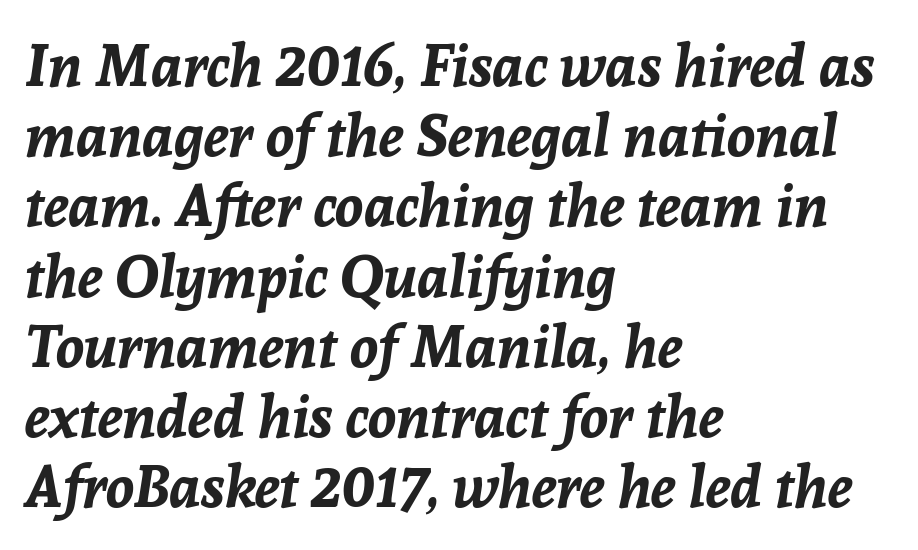
Italic: yes, the glyphs are oblique. The paragraph has a hard left edge and a soft right edge. Varying glyph widths throughout — classic text-font behaviour. Weight check: bold — yes, fully. Between one letter and the next there's only the usual sliver of space.
